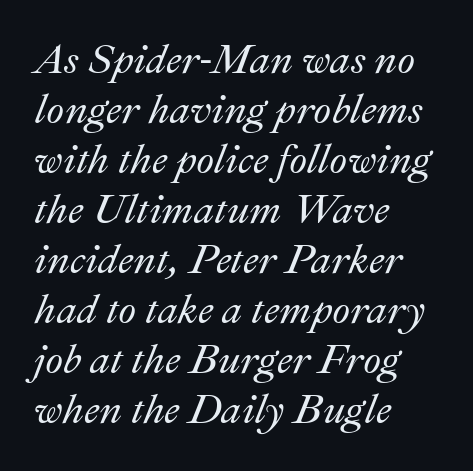
Looks like regular typesetting: each glyph gets only the width it needs. A classic flush-left, rag-right setting is used for this passage. Rendered with sloped, italic letterforms. Decoration check: the copy has no underline. Does extra space separate the letters? No, they use regular spacing.
